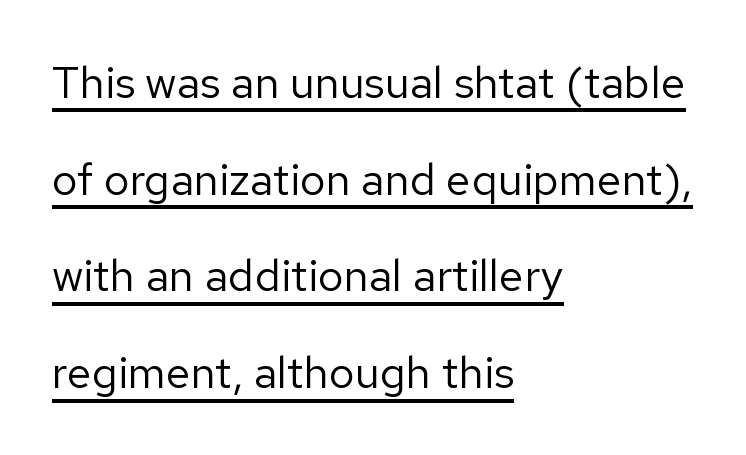
{"serif": "no", "italic": "no", "bold": "no", "weight": "regular", "width": "normal", "stroke_contrast": "low", "x_height": "medium", "monospaced": "no", "underline": "yes", "align": "left", "line_spacing": "loose", "line_spacing_ratio": 2.15, "letter_spacing": "normal", "letter_spacing_em": 0.0, "glyph_px": 45}
